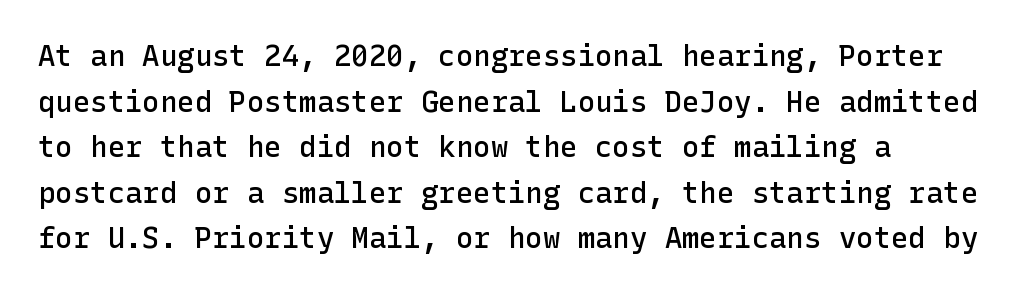
Q: Is the text bold? A: Semi-bold.
Q: Is the text italic (slanted)? A: No, it is upright.
Q: Is the typeface a serif or a sans-serif typeface? A: Sans-serif.
Q: Is the text underlined? A: No.
Q: How is the paragraph aligned? A: Left-aligned.
Q: Is the spacing between letters normal or unusually wide? A: Normal.
Q: Is the spacing between lines tight, normal or loose? A: Normal.
Q: Width (condensed, normal, or wide)? A: Normal.
Q: Stroke contrast? A: Low.
Q: x-height? A: Medium.
